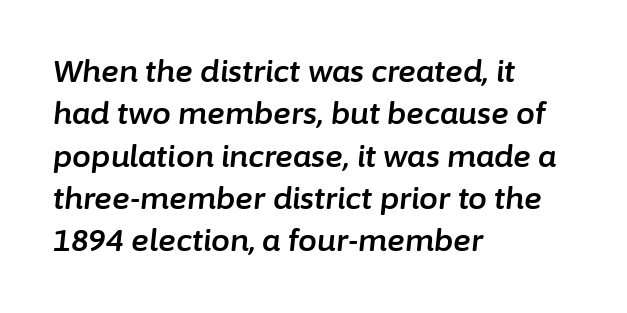
{"italic": "yes", "lean": "right", "slant_degrees": 6, "width": "normal", "stroke_contrast": "low", "x_height": "medium", "monospaced": "no", "underline": "no", "align": "left", "line_spacing": "normal", "line_spacing_ratio": 1.41, "letter_spacing": "normal", "letter_spacing_em": 0.0, "glyph_px": 30}
